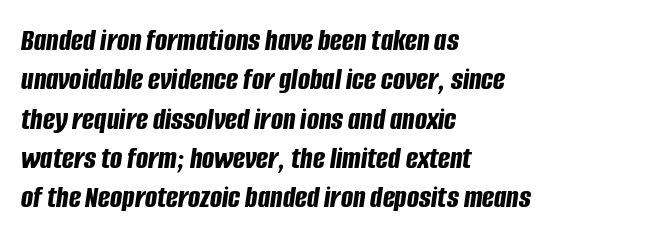
{"italic": "yes", "lean": "right", "slant_degrees": 8, "bold": "yes", "weight": "bold", "width": "condensed", "stroke_contrast": "low", "x_height": "large", "monospaced": "no", "underline": "no", "align": "left", "line_spacing_ratio": 1.23, "letter_spacing": "normal", "letter_spacing_em": 0.0, "glyph_px": 32}
